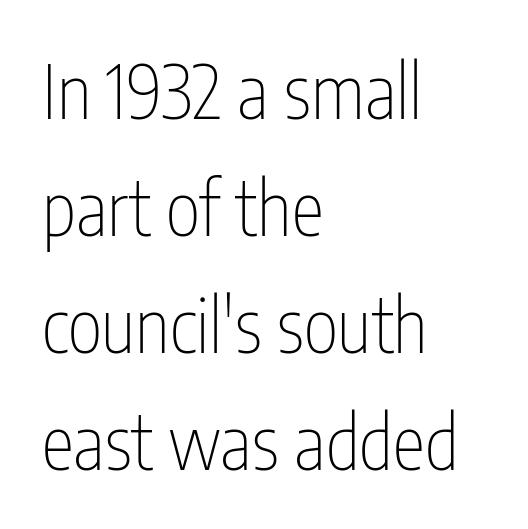
{"serif": "no", "italic": "no", "bold": "no", "weight": "thin", "width": "condensed", "stroke_contrast": "low", "x_height": "medium", "monospaced": "no", "underline": "no", "align": "left", "line_spacing": "normal", "line_spacing_ratio": 1.58, "letter_spacing": "normal", "letter_spacing_em": 0.0, "glyph_px": 74}
